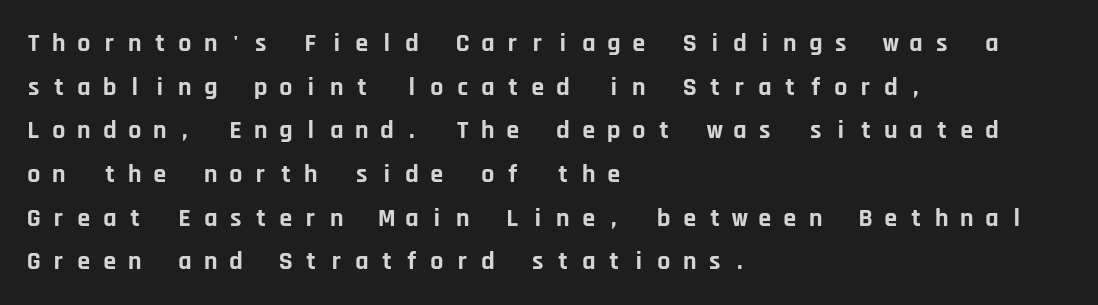
In terms of leading, this rendering sits right in the middle. Words float on clear page, feet unadorned. Tracking value appears strongly positive — letters spread wide. A student would call this left alignment; a typographer would say flush left, rag right.
